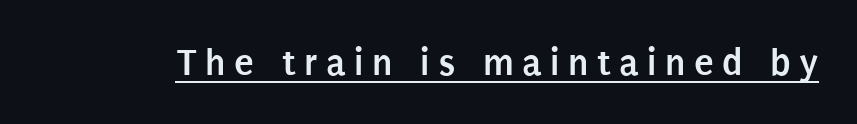
{"serif": "no", "italic": "no", "bold": "yes", "weight": "semibold", "width": "condensed", "stroke_contrast": "low", "x_height": "large", "monospaced": "no", "underline": "yes", "letter_spacing": "wide", "letter_spacing_em": 0.21, "glyph_px": 40}
